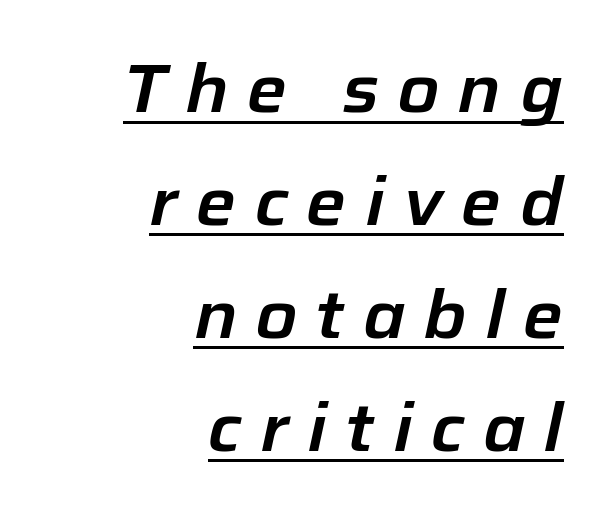
Q: Is the text italic (slanted)? A: Yes, it leans right by about 12 degrees.
Q: Is the text underlined? A: Yes.
Q: How is the paragraph aligned? A: Right-aligned.
Q: Is the spacing between letters normal or unusually wide? A: Unusually wide.
Q: Is the spacing between lines tight, normal or loose? A: Normal.
Q: Width (condensed, normal, or wide)? A: Normal.
Q: Stroke contrast? A: Low.
Q: x-height? A: Medium.
Q: Monospaced? A: No.
